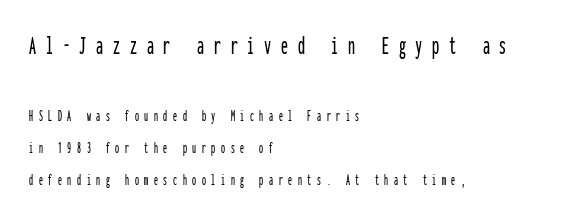
Q: Is the text italic (slanted)? A: No, it is upright.
Q: Is the typeface a serif or a sans-serif typeface? A: Sans-serif.
Q: Is the text underlined? A: No.
Q: How is the paragraph aligned? A: Left-aligned.
Q: Is the spacing between letters normal or unusually wide? A: Unusually wide.
Q: Is the spacing between lines tight, normal or loose? A: Loose.
Q: Which block of text is set in a larger size, the first (top) or the second (bottom)? A: The first (top) one.
Q: Width (condensed, normal, or wide)? A: Condensed.
Q: Stroke contrast? A: Low.
Q: x-height? A: Medium.
Q: Monospaced? A: Yes.
